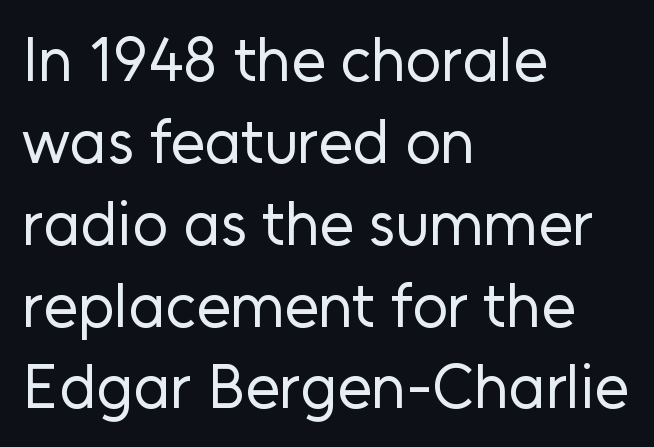
{"serif": "no", "italic": "no", "bold": "no", "weight": "regular", "width": "normal", "stroke_contrast": "low", "x_height": "medium", "monospaced": "no", "underline": "no", "align": "left", "line_spacing": "normal", "line_spacing_ratio": 1.32, "letter_spacing": "normal", "letter_spacing_em": 0.0, "glyph_px": 62}
